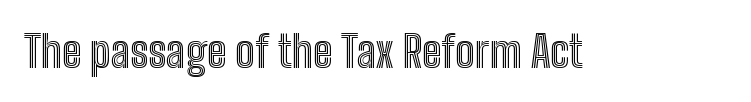
Q: Is the text italic (slanted)? A: No, it is upright.
Q: Is the text underlined? A: No.
Q: Is the spacing between letters normal or unusually wide? A: Normal.
Q: Width (condensed, normal, or wide)? A: Condensed.
Q: x-height? A: Medium.
Q: Monospaced? A: No.
